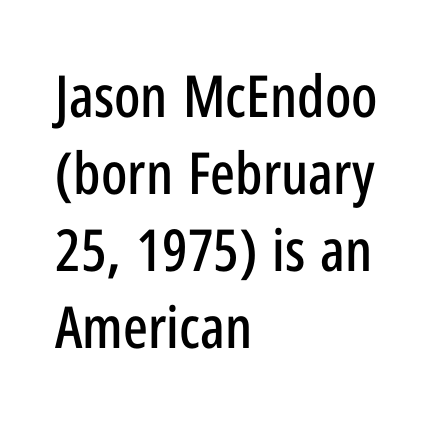
{"serif": "no", "italic": "no", "width": "condensed", "stroke_contrast": "low", "x_height": "medium", "monospaced": "no", "underline": "no", "align": "left", "line_spacing": "normal", "line_spacing_ratio": 1.33, "letter_spacing": "normal", "letter_spacing_em": 0.0, "glyph_px": 58}
